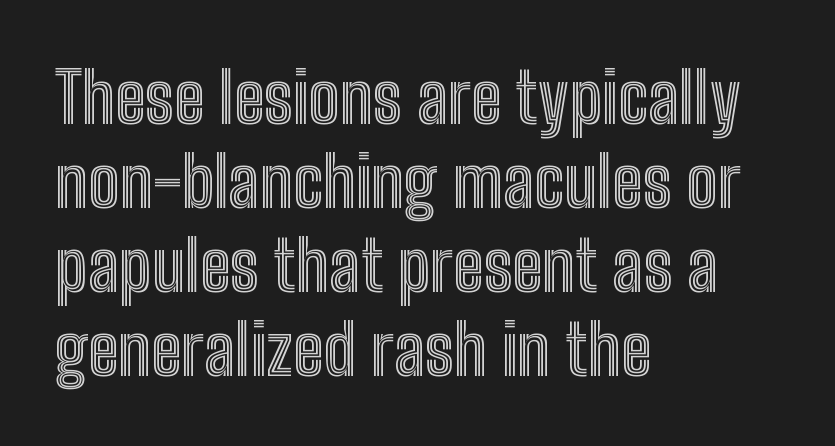
Short and long lines alike share a common starting point at left. Compared with typical body copy, the letter spacing here is the same. Quick note: not italic, upright. Has an underline been added? It has not.
